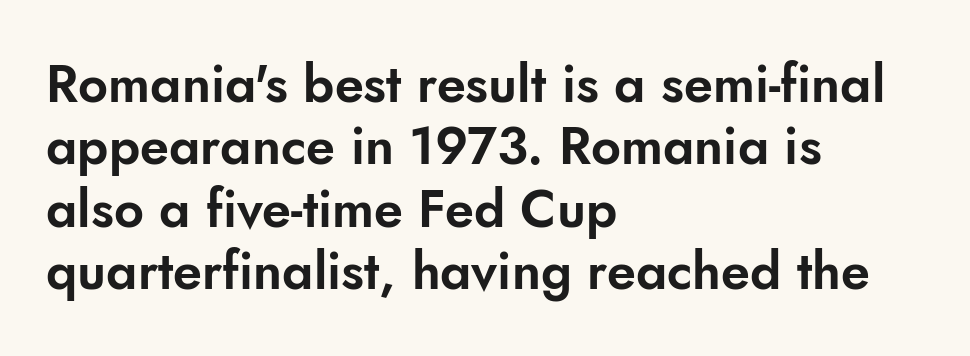
Leftover space on each line is placed entirely after the last word. Unlike a traditional serif, this face leaves its strokes unadorned. Every stem runs plumb, perpendicular to the baseline. Only glyphs here, with clear space below each row.
